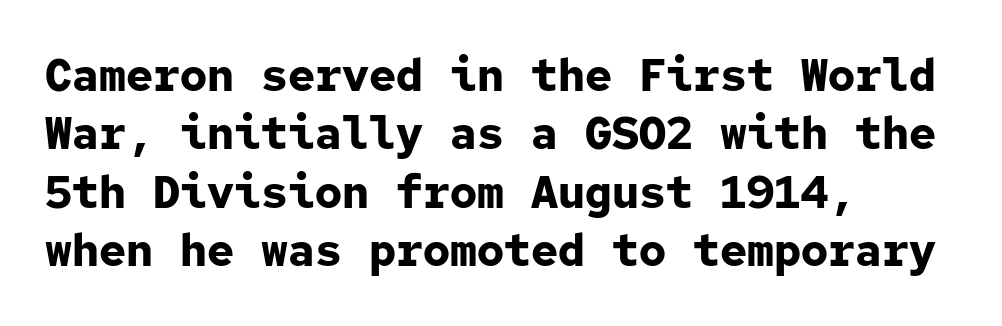
Q: Is the text bold? A: Yes.
Q: Is the text italic (slanted)? A: No, it is upright.
Q: Is the typeface a serif or a sans-serif typeface? A: Sans-serif.
Q: Is the text underlined? A: No.
Q: How is the paragraph aligned? A: Left-aligned.
Q: Is the spacing between letters normal or unusually wide? A: Normal.
Q: Is the spacing between lines tight, normal or loose? A: Normal.
Q: Width (condensed, normal, or wide)? A: Normal.
Q: Stroke contrast? A: Low.
Q: x-height? A: Medium.
Q: Monospaced? A: Yes.
